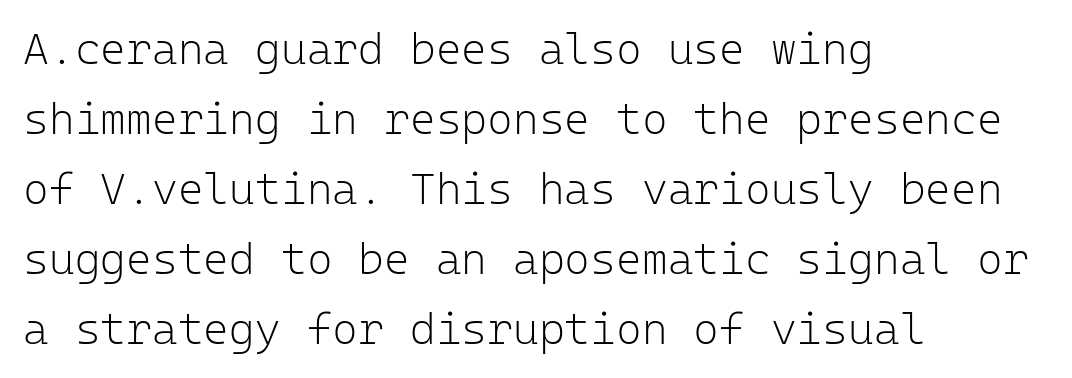
{"serif": "no", "italic": "no", "bold": "no", "weight": "light", "width": "normal", "stroke_contrast": "low", "x_height": "medium", "monospaced": "yes", "underline": "no", "align": "left", "line_spacing": "normal", "line_spacing_ratio": 1.59, "letter_spacing": "normal", "letter_spacing_em": 0.0, "glyph_px": 44}
